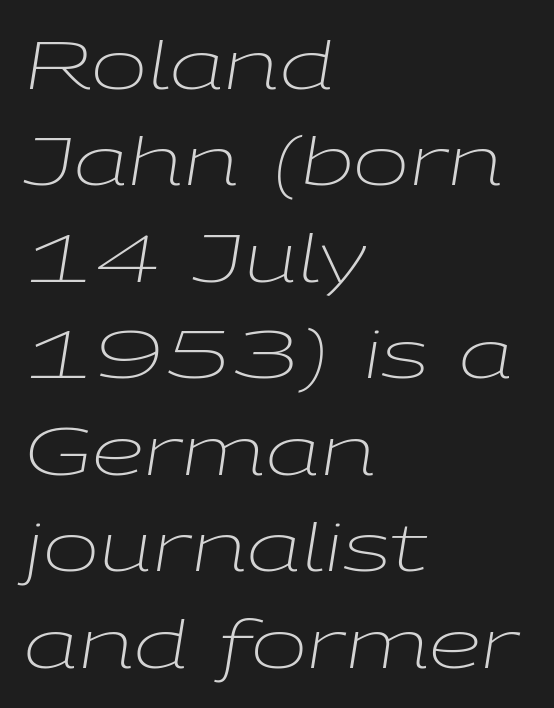
Q: Is the text bold? A: No.
Q: Is the text italic (slanted)? A: Yes, it leans right by about 9 degrees.
Q: Is the text underlined? A: No.
Q: How is the paragraph aligned? A: Left-aligned.
Q: Is the spacing between letters normal or unusually wide? A: Normal.
Q: Is the spacing between lines tight, normal or loose? A: Normal.
Q: Width (condensed, normal, or wide)? A: Wide.
Q: Stroke contrast? A: Low.
Q: x-height? A: Medium.
Q: Monospaced? A: No.
